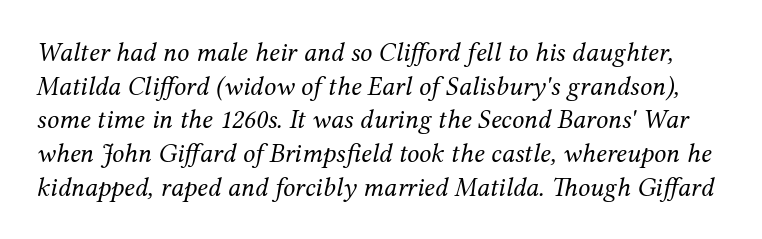
Nobody touched the tracking dial on this one. Posture: slanted. Descender tails drop into unmarked territory. Notice how descenders clear the ascenders below comfortably — that's standard leading. The strokes are not fattened; the text isn't bold.
